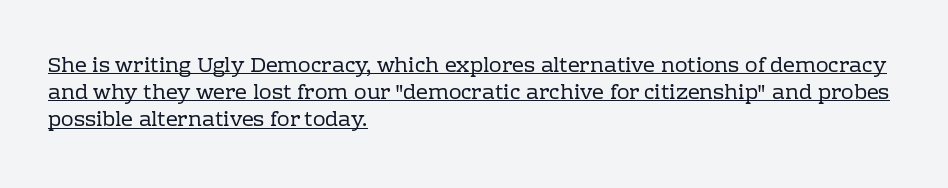
Teacher's note: observe the even left margin — that is flush-left alignment. Notice how the stems are strictly vertical — no italics here. In designer terms, the underline attribute is active on this setting. A typesetter would call this leading conventional body-copy spacing.
